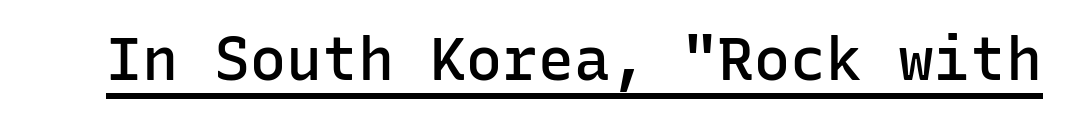
Q: Is the text bold? A: Semi-bold.
Q: Is the text italic (slanted)? A: No, it is upright.
Q: Is the typeface a serif or a sans-serif typeface? A: Sans-serif.
Q: Is the text underlined? A: Yes.
Q: Is the spacing between letters normal or unusually wide? A: Normal.
Q: Width (condensed, normal, or wide)? A: Normal.
Q: Stroke contrast? A: Low.
Q: x-height? A: Medium.
Q: Monospaced? A: Yes.
